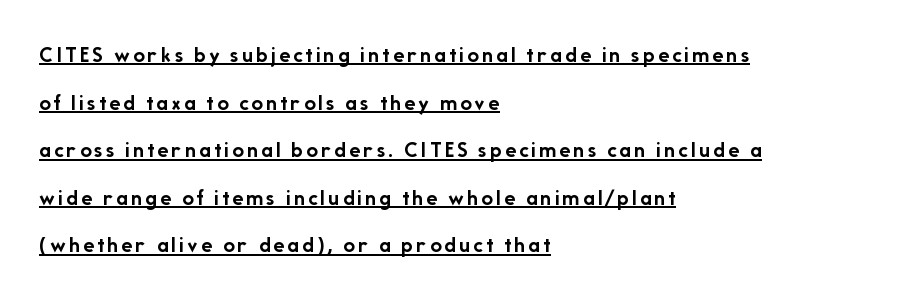
The image shows 23 px bold type, upright; set left-aligned, loose line spacing (2.07x), underlined.
